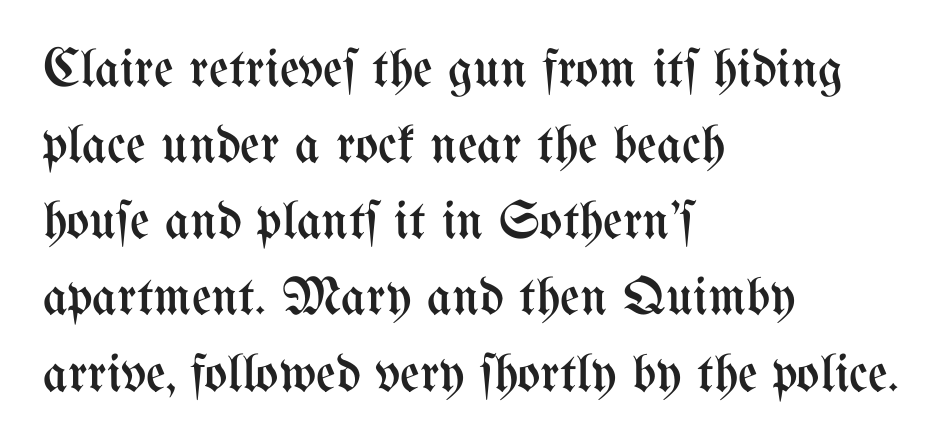
Q: Is the text bold? A: No.
Q: Is the text italic (slanted)? A: No, it is upright.
Q: Is the text underlined? A: No.
Q: How is the paragraph aligned? A: Left-aligned.
Q: Is the spacing between letters normal or unusually wide? A: Normal.
Q: Is the spacing between lines tight, normal or loose? A: Normal.
Q: Width (condensed, normal, or wide)? A: Condensed.
Q: Stroke contrast? A: Medium.
Q: x-height? A: Medium.
Q: Monospaced? A: No.
